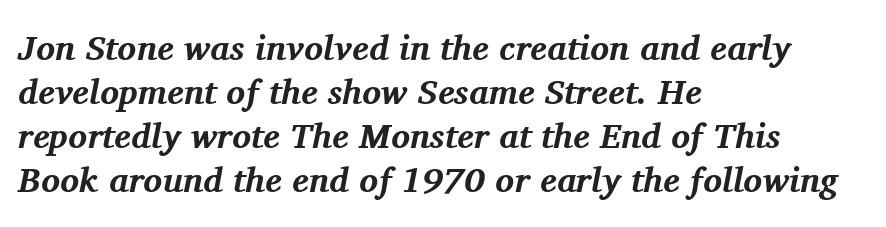
{"serif": "yes", "italic": "yes", "lean": "right", "slant_degrees": 11, "bold": "yes", "weight": "bold", "width": "normal", "stroke_contrast": "medium", "x_height": "medium", "monospaced": "no", "underline": "no", "align": "left", "line_spacing": "normal", "line_spacing_ratio": 1.26, "letter_spacing": "normal", "letter_spacing_em": 0.0, "glyph_px": 35}
